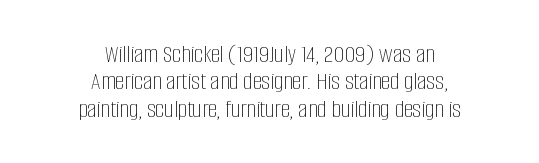
Q: Is the text bold? A: No.
Q: Is the text italic (slanted)? A: No, it is upright.
Q: Is the text underlined? A: No.
Q: How is the paragraph aligned? A: Centered.
Q: Is the spacing between letters normal or unusually wide? A: Normal.
Q: Is the spacing between lines tight, normal or loose? A: Tight.
